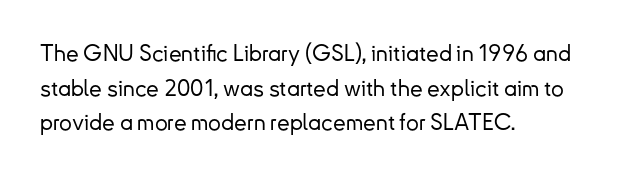
Students, observe: this is what conventionally led text looks like. Has an underline been added? It has not. Words appear dense and cohesive because spacing is normal. If you drew a ruler down the left edge, every line would touch it.
